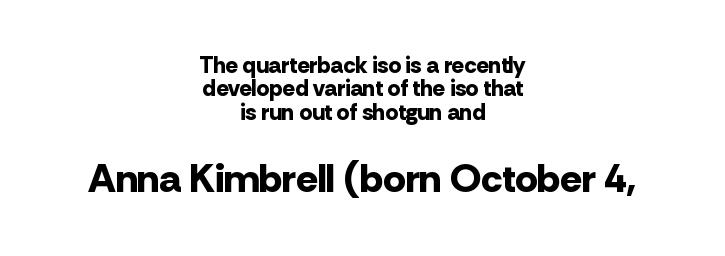
Q: Is the text bold? A: Yes.
Q: Is the text italic (slanted)? A: No, it is upright.
Q: Is the typeface a serif or a sans-serif typeface? A: Sans-serif.
Q: Is the text underlined? A: No.
Q: How is the paragraph aligned? A: Centered.
Q: Is the spacing between letters normal or unusually wide? A: Normal.
Q: Is the spacing between lines tight, normal or loose? A: Tight.
Q: Which block of text is set in a larger size, the first (top) or the second (bottom)? A: The second (bottom) one.
Q: Width (condensed, normal, or wide)? A: Normal.
Q: Stroke contrast? A: Low.
Q: x-height? A: Medium.
Q: Monospaced? A: No.
